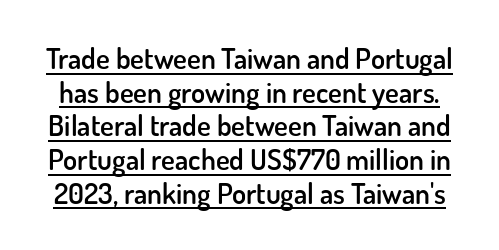
{"serif": "no", "italic": "no", "bold": "semi", "weight": "semibold", "width": "normal", "stroke_contrast": "low", "x_height": "small", "monospaced": "no", "underline": "yes", "line_spacing_ratio": 1.16, "letter_spacing": "normal", "letter_spacing_em": 0.0, "glyph_px": 29}
